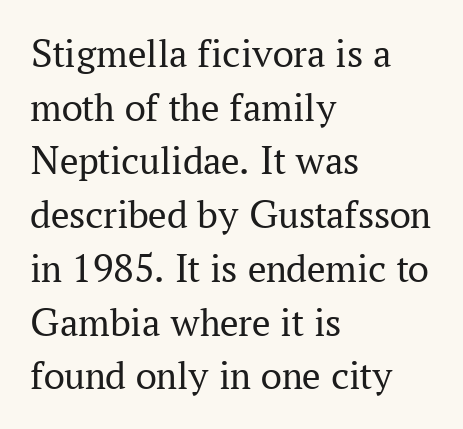
The image shows 41 px regular-weight serif type, upright; set left-aligned, normal line spacing (1.31x), normal letter spacing, not underlined; medium stroke contrast and a medium x-height.
